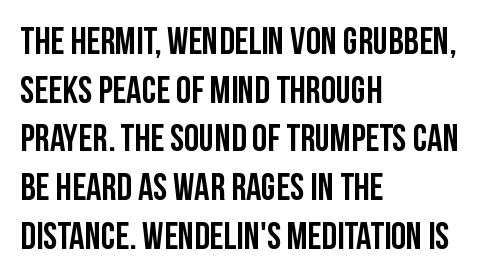
Underlining? Definitely not there. This block has exactly the height ordinary leading produces. Line beginnings align vertically; line endings do not. This rendering employs a face without finishing strokes, i.e., a sans-serif. Each letter keeps its own natural width here, so spacing adapts to shape. Standard letterfit; no display-style spreading of the glyphs.
